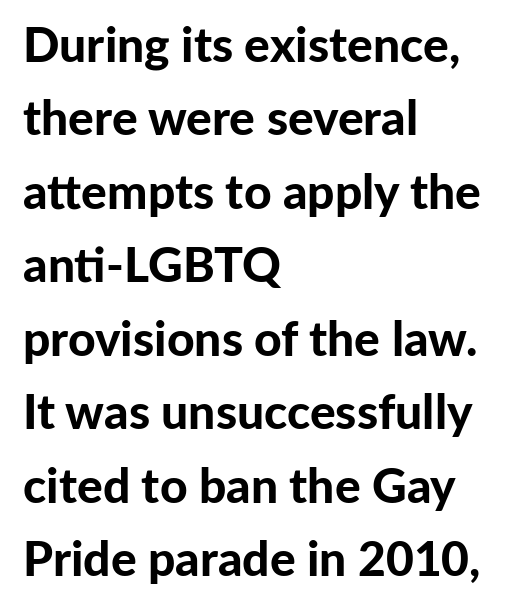
Notice how the passage keeps a crisp vertical edge on the left only. Varying glyph widths throughout — classic text-font behaviour. What kind of face is this? One without serifs — a sans. Whoever set this chose a conventional vertical rhythm. The font's upright variant was chosen for this text. Default kerning and tracking; the words read as compact shapes.
